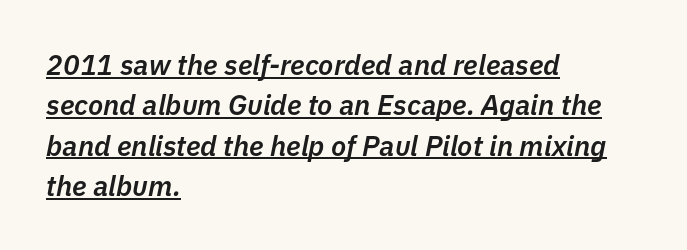
A typographer would call this underscored text. Italic: yes, the glyphs are oblique. Horizontal bands of white between lines are of average thickness. No extra tracking has been applied to these lines. I'd describe the lettering as semibold — firm but not a full bold.
